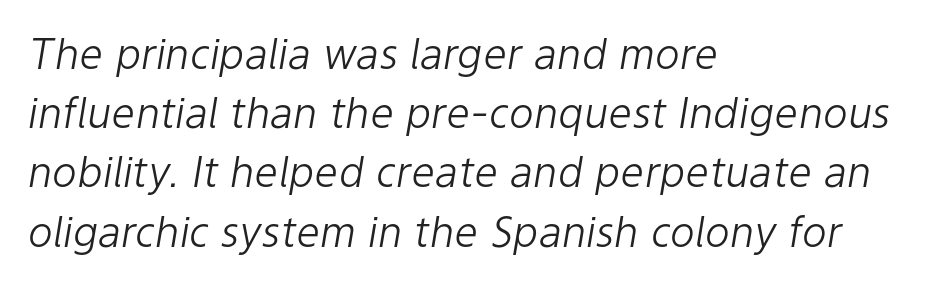
{"italic": "yes", "lean": "right", "slant_degrees": 9, "bold": "no", "weight": "light", "width": "normal", "stroke_contrast": "low", "x_height": "medium", "monospaced": "no", "underline": "no", "align": "left", "line_spacing": "normal", "line_spacing_ratio": 1.41, "letter_spacing": "normal", "letter_spacing_em": 0.0, "glyph_px": 42}
